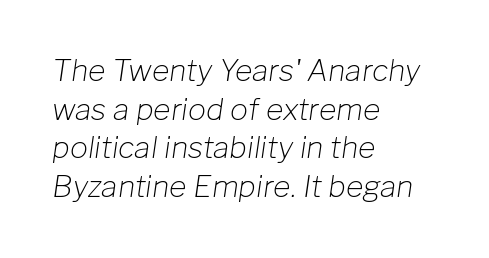
{"italic": "yes", "lean": "right", "slant_degrees": 8, "bold": "no", "weight": "light", "width": "normal", "stroke_contrast": "low", "x_height": "medium", "monospaced": "no", "underline": "no", "align": "left", "line_spacing": "normal", "line_spacing_ratio": 1.29, "letter_spacing": "normal", "letter_spacing_em": 0.0, "glyph_px": 30}
